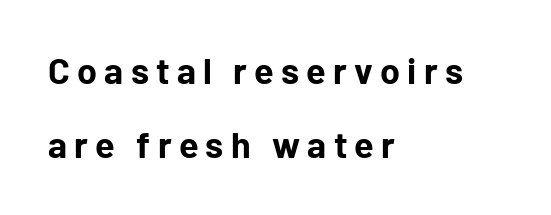
Q: Is the text bold? A: Yes.
Q: Is the text italic (slanted)? A: No, it is upright.
Q: Is the typeface a serif or a sans-serif typeface? A: Sans-serif.
Q: Is the text underlined? A: No.
Q: How is the paragraph aligned? A: Left-aligned.
Q: Is the spacing between letters normal or unusually wide? A: Unusually wide.
Q: Is the spacing between lines tight, normal or loose? A: Loose.
Q: Width (condensed, normal, or wide)? A: Normal.
Q: Stroke contrast? A: Low.
Q: x-height? A: Medium.
Q: Monospaced? A: No.
